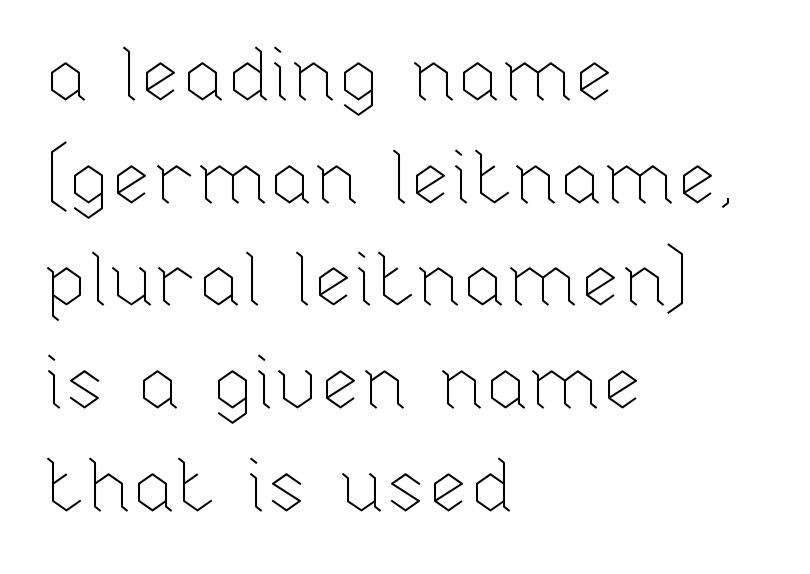
{"italic": "no", "bold": "no", "weight": "thin", "width": "normal", "stroke_contrast": "low", "x_height": "medium", "monospaced": "no", "underline": "no", "align": "left", "line_spacing": "normal", "line_spacing_ratio": 1.37, "letter_spacing": "normal", "letter_spacing_em": 0.0, "glyph_px": 75}
